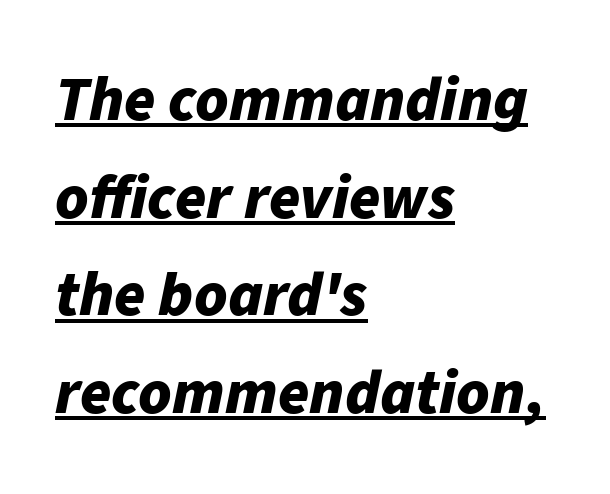
{"italic": "yes", "lean": "right", "slant_degrees": 11, "bold": "yes", "weight": "bold", "width": "normal", "stroke_contrast": "low", "x_height": "medium", "monospaced": "no", "underline": "yes", "align": "left", "line_spacing": "normal", "line_spacing_ratio": 1.55, "letter_spacing": "normal", "letter_spacing_em": 0.0, "glyph_px": 63}
